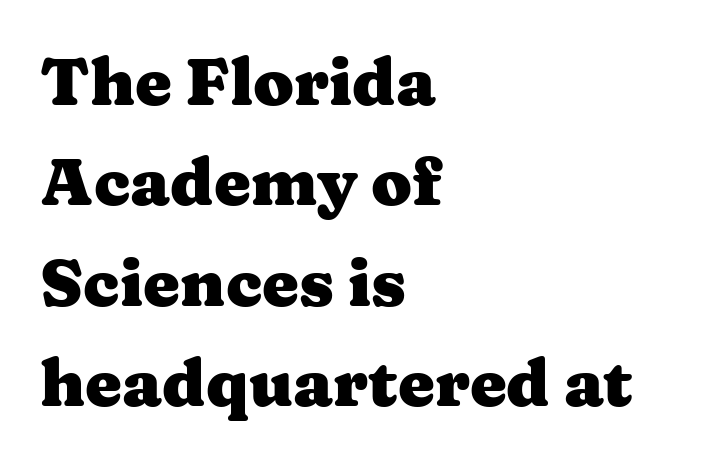
Q: Is the text bold? A: Yes.
Q: Is the text italic (slanted)? A: No, it is upright.
Q: Is the typeface a serif or a sans-serif typeface? A: Serif.
Q: Is the text underlined? A: No.
Q: How is the paragraph aligned? A: Left-aligned.
Q: Is the spacing between letters normal or unusually wide? A: Normal.
Q: Is the spacing between lines tight, normal or loose? A: Normal.
Q: Width (condensed, normal, or wide)? A: Wide.
Q: Stroke contrast? A: Medium.
Q: x-height? A: Medium.
Q: Monospaced? A: No.
